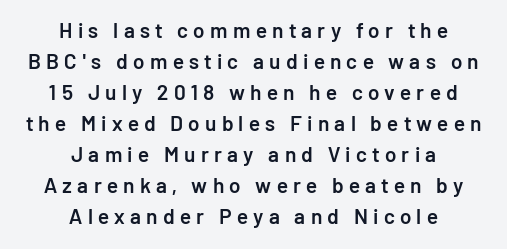
Q: Is the text bold? A: Semi-bold.
Q: Is the text italic (slanted)? A: No, it is upright.
Q: Is the text underlined? A: No.
Q: How is the paragraph aligned? A: Centered.
Q: Is the spacing between letters normal or unusually wide? A: Unusually wide.
Q: Is the spacing between lines tight, normal or loose? A: Normal.
